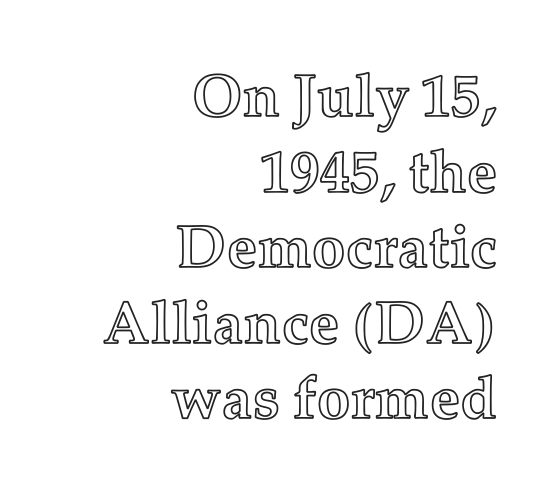
{"italic": "no", "width": "normal", "x_height": "medium", "monospaced": "no", "underline": "no", "align": "right", "line_spacing": "normal", "line_spacing_ratio": 1.26, "letter_spacing": "normal", "letter_spacing_em": 0.0, "glyph_px": 60}
